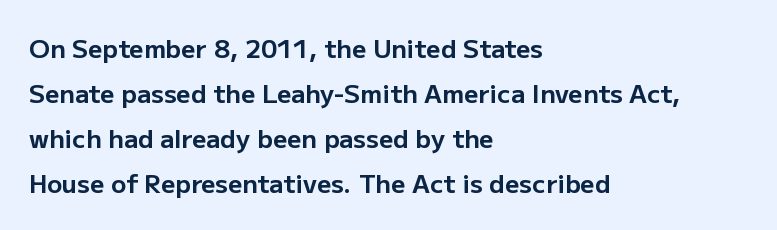
How heavy is the stroke? Heavy — this is a bold. Lines of text with bare space underneath. The lettering holds an erect, upright posture throughout. Teacher's note: observe the even left margin — that is flush-left alignment. How are the letters spaced? Ordinarily, with no added tracking.
